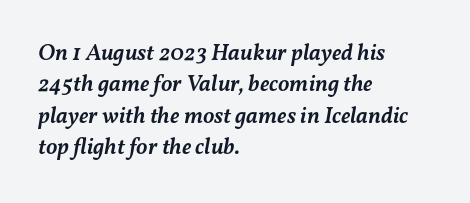
The glyphs are unaccompanied by any horizontal stroke below them. These words are printed semibold, heavier than regular yet not bold. The rag falls on the right side of this text block. The typography opts for an oblique posture over an upright one. Reading down the column, the eye jumps a familiar distance to each next line.
